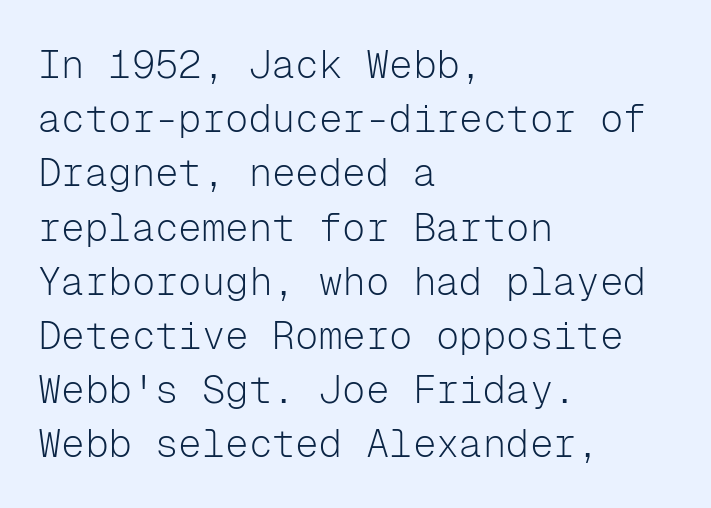
These lines sit exactly where default settings would place them. Nope, not italic — everything's standing straight. The characters display no serif detailing; their extremities are plain. Does extra space separate the letters? No, they use regular spacing.
